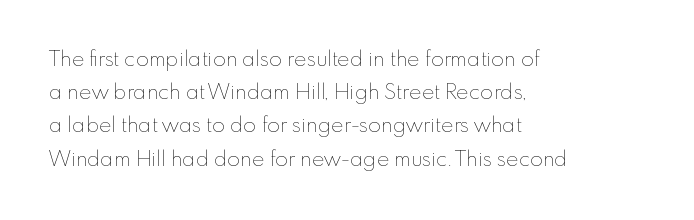
Q: Is the text bold? A: No.
Q: Is the text italic (slanted)? A: No, it is upright.
Q: Is the text underlined? A: No.
Q: How is the paragraph aligned? A: Left-aligned.
Q: Is the spacing between letters normal or unusually wide? A: Normal.
Q: Is the spacing between lines tight, normal or loose? A: Normal.
